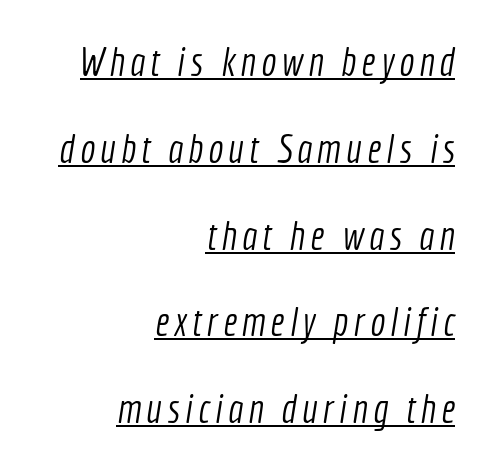
Does a line run under the words? Yes, clearly. These lines are set flush right with a ragged left edge. This rendering employs a face without finishing strokes, i.e., a sans-serif. The rendering uses natural spacing where letterforms have individual widths.
